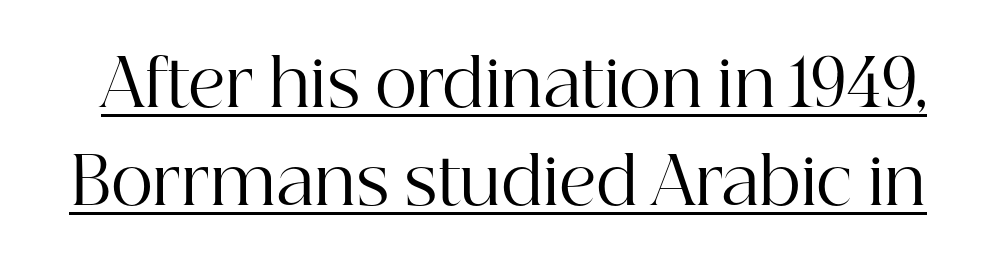
{"serif": "yes", "italic": "no", "bold": "no", "weight": "regular", "width": "normal", "stroke_contrast": "high", "x_height": "medium", "monospaced": "no", "underline": "yes", "line_spacing": "normal", "line_spacing_ratio": 1.51, "letter_spacing": "normal", "letter_spacing_em": 0.0, "glyph_px": 65}
